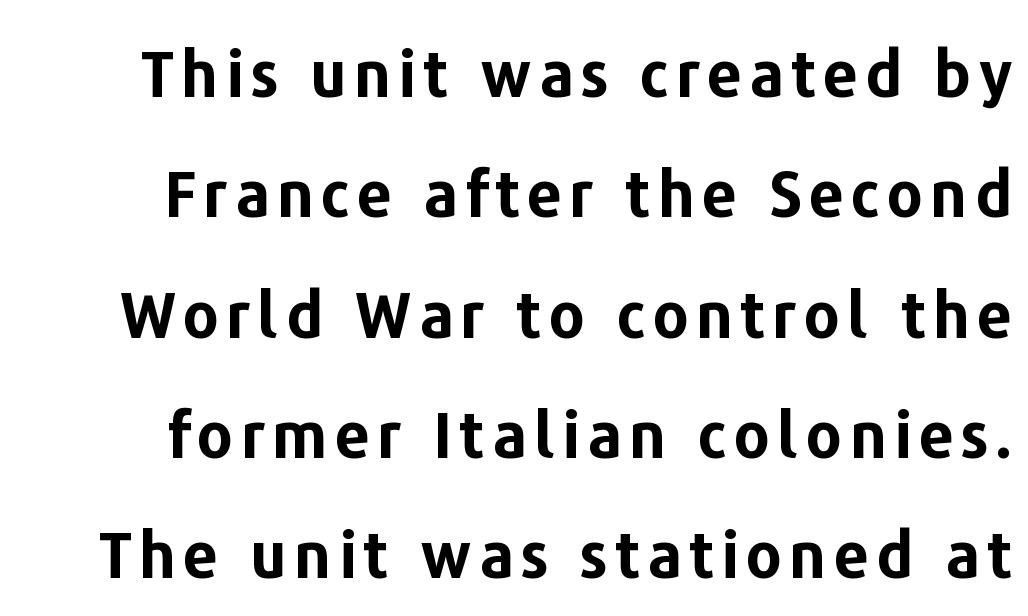
The image shows 63 px bold sans-serif type, upright; set loose line spacing (1.91x), not underlined; low stroke contrast and a medium x-height.
